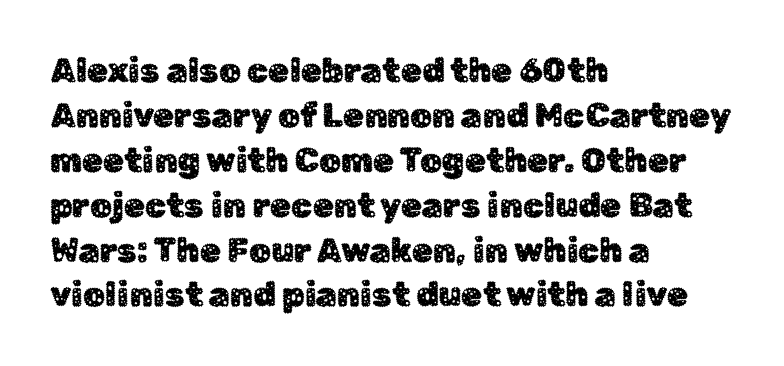
The image shows 34 px sans-serif type, upright; set left-aligned, normal line spacing (1.32x), normal letter spacing, not underlined; low stroke contrast and a medium x-height.
